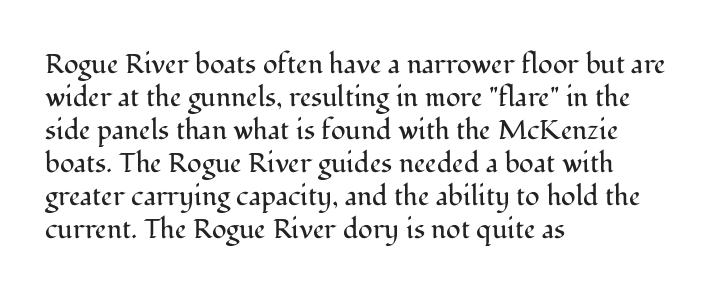
The type sits square on the baseline with zero lean. All the whitespace from short lines collects on the right. Students, note that the glyphs here touch the page at normal intervals. Weight class: somewhere from thin through regular. The foot of each line stays bare and open.
